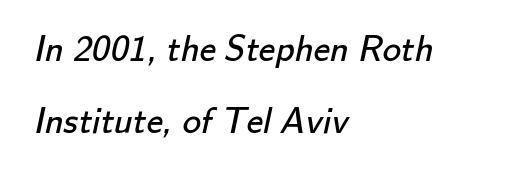
Q: Is the text bold? A: No.
Q: Is the typeface a serif or a sans-serif typeface? A: Sans-serif.
Q: Is the text underlined? A: No.
Q: How is the paragraph aligned? A: Left-aligned.
Q: Is the spacing between letters normal or unusually wide? A: Normal.
Q: Is the spacing between lines tight, normal or loose? A: Loose.
Q: Width (condensed, normal, or wide)? A: Normal.
Q: Stroke contrast? A: Low.
Q: x-height? A: Small.
Q: Monospaced? A: No.
